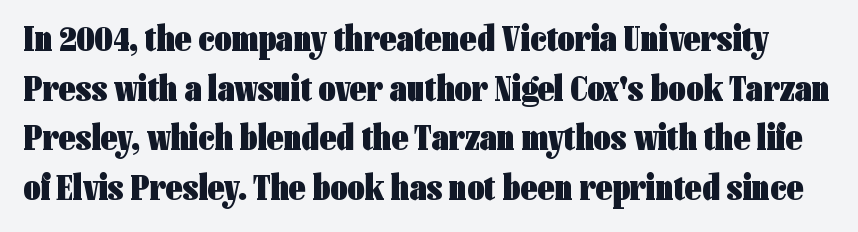
{"serif": "no", "italic": "no", "bold": "yes", "weight": "heavy", "width": "condensed", "stroke_contrast": "low", "x_height": "medium", "monospaced": "no", "underline": "no", "line_spacing": "normal", "line_spacing_ratio": 1.34, "letter_spacing": "normal", "letter_spacing_em": 0.0, "glyph_px": 37}
